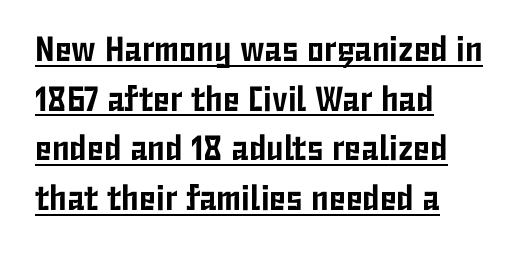
The image shows 35 px condensed sans-serif type, upright; set left-aligned, normal line spacing (1.42x), normal letter spacing, underlined; low stroke contrast and a medium x-height.
